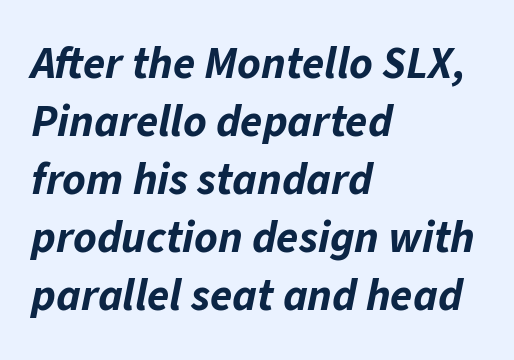
{"italic": "yes", "lean": "right", "slant_degrees": 11, "bold": "yes", "weight": "bold", "width": "normal", "stroke_contrast": "low", "x_height": "medium", "monospaced": "no", "underline": "no", "align": "left", "line_spacing": "normal", "line_spacing_ratio": 1.29, "letter_spacing": "normal", "letter_spacing_em": 0.0, "glyph_px": 45}
